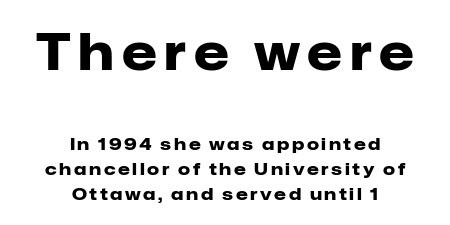
The image shows 50 px heavy sans-serif type, upright; set centered, normal line spacing (1.45x), not underlined; the first (top) block is 2.94x larger; low stroke contrast and a medium x-height.
